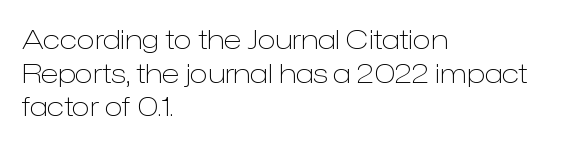
{"italic": "no", "bold": "no", "underline": "no", "align": "left", "line_spacing": "normal", "line_spacing_ratio": 1.25, "letter_spacing": "normal", "letter_spacing_em": 0.0, "glyph_px": 27}
